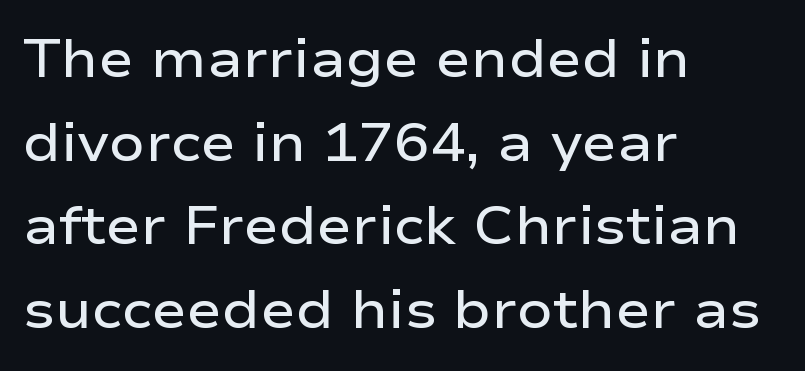
Examine the stroke ends and you'll find no serifs. In terms of weight, the rendering is demibold, just under bold. Notice how descenders clear the ascenders below comfortably — that's standard leading. Unmarked baselines from the first word to the last. Honestly, the letter spacing is just normal — you wouldn't notice it.
